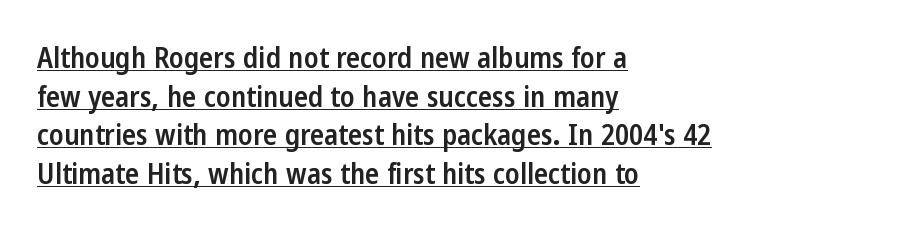
The space between consecutive lines is moderate. Tracking here is standard; glyphs follow each other at the usual distance. Every letter is mildly thick-stroked: semibold rather than bold. Are there feet on the stems? There aren't — it's a sans.
